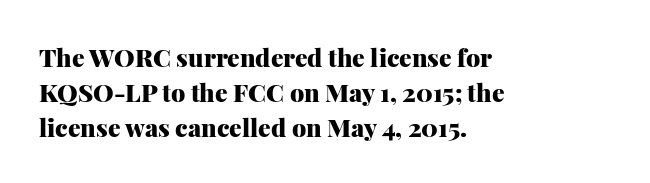
The image shows 25 px bold type, upright; set left-aligned, normal line spacing (1.4x), normal letter spacing, not underlined.
